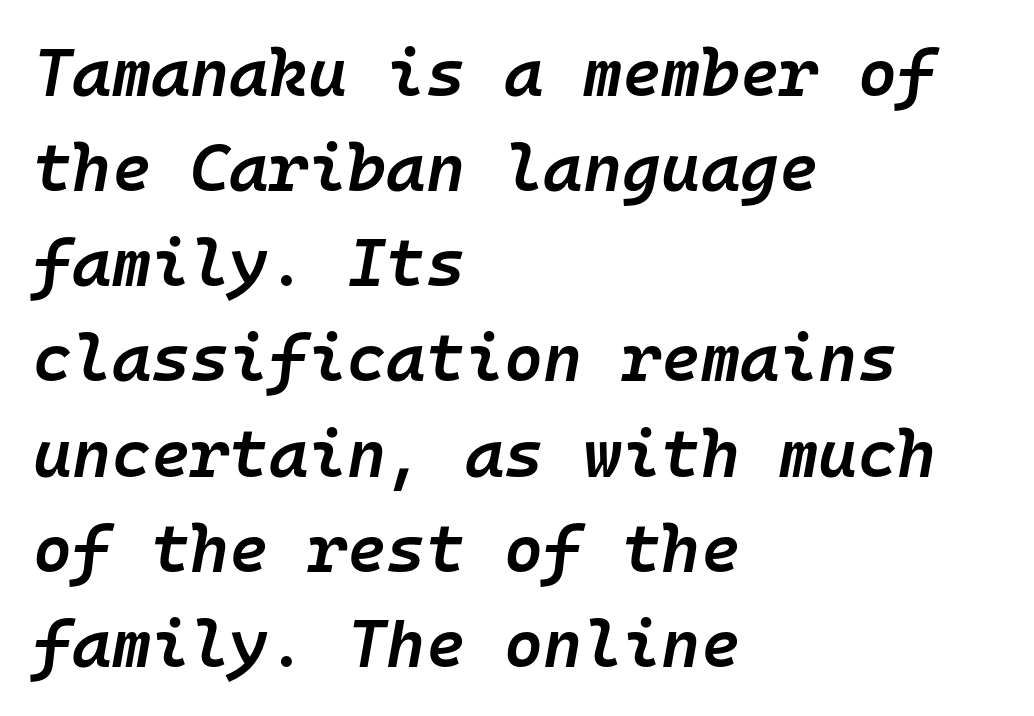
The image shows 67 px semibold type, italic (leaning right), monospaced; set left-aligned, normal line spacing (1.42x), normal letter spacing, not underlined; low stroke contrast and a medium x-height.
